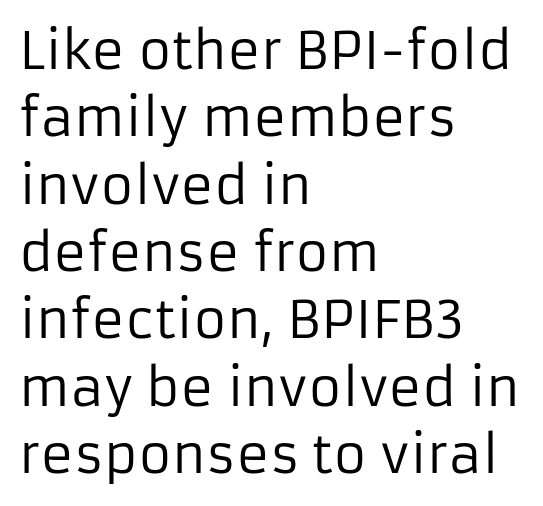
{"serif": "no", "italic": "no", "bold": "no", "weight": "regular", "width": "normal", "stroke_contrast": "low", "x_height": "medium", "monospaced": "no", "underline": "no", "align": "left", "line_spacing": "normal", "line_spacing_ratio": 1.32, "letter_spacing": "normal", "letter_spacing_em": 0.0, "glyph_px": 51}
